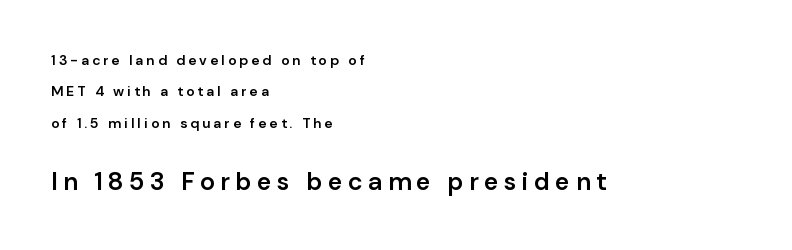
The image shows 25 px text type, upright; set left-aligned, loose line spacing (2.24x), unusually wide letter spacing (+0.21 em), not underlined; the second (bottom) block is 1.79x larger.
